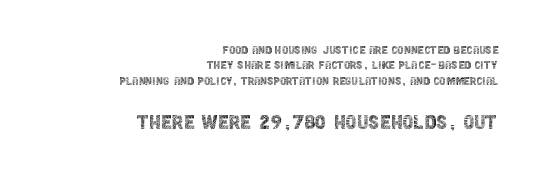
{"italic": "no", "bold": "no", "underline": "no", "align": "right", "line_spacing": "tight", "line_spacing_ratio": 1.1, "letter_spacing": "normal", "letter_spacing_em": 0.0, "larger_block": "second", "size_ratio": 1.79, "glyph_px": 25}
